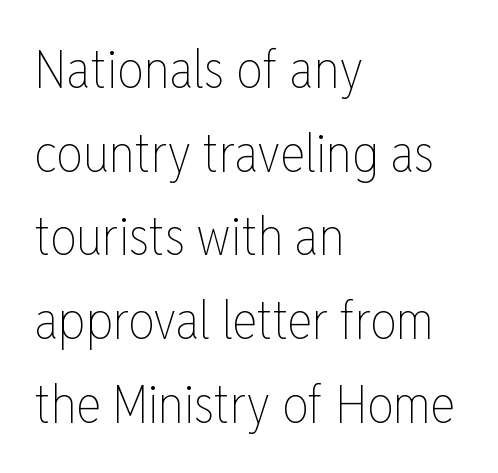
The image shows 53 px thin, condensed type, upright; set left-aligned, normal line spacing (1.58x), normal letter spacing, not underlined; low stroke contrast and a medium x-height.
